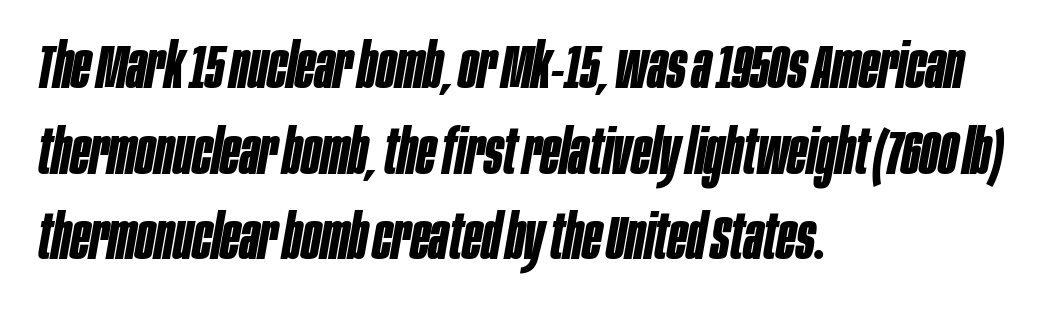
Quick note: interline space is typical. These lines stack with their left ends in a neat column. The passage shown is typed in a proportional face where columns would drift. A typesetter would mark this as italic.
